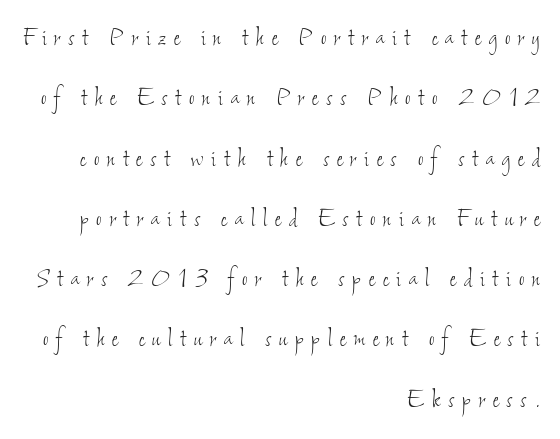
Letter spacing: wide. Caption: multi-line text, flush right, ragged left. The passage shown stacks its lines with a broad gap. The strokes are not fattened; the text isn't bold.
